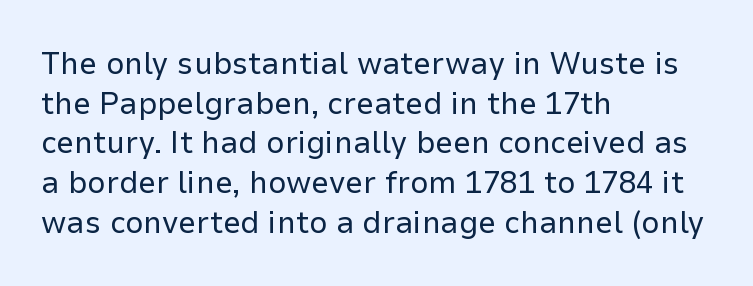
The image shows 32 px regular-weight sans-serif type, upright; set left-aligned, line spacing 1.24x, normal letter spacing, not underlined; low stroke contrast and a medium x-height.
